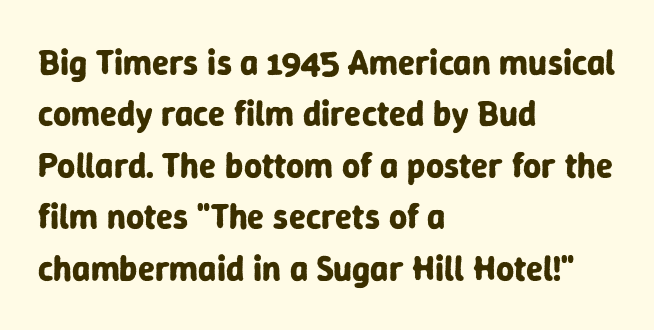
{"serif": "no", "italic": "no", "bold": "yes", "weight": "bold", "width": "normal", "stroke_contrast": "low", "x_height": "medium", "monospaced": "no", "underline": "no", "align": "left", "line_spacing": "normal", "line_spacing_ratio": 1.47, "letter_spacing": "normal", "letter_spacing_em": 0.0, "glyph_px": 35}
